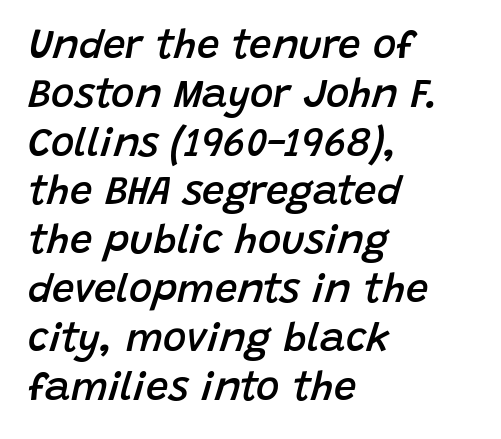
Letter spacing: default. All the whitespace from short lines collects on the right. The letters advance in unequal steps, a hallmark of proportional type. Rendered with sloped, italic letterforms. Moderately thickened strokes mark this as semibold type. The glyphs are unaccompanied by any horizontal stroke below them.
